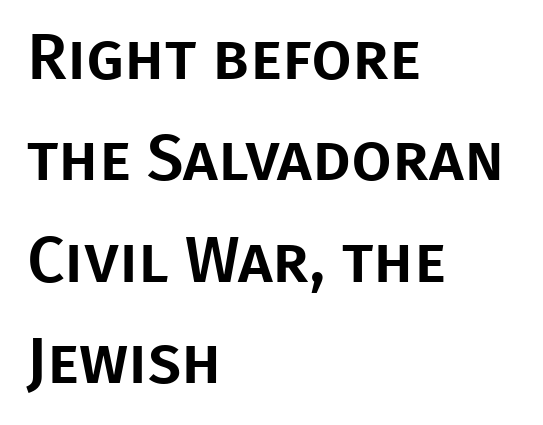
{"serif": "no", "italic": "no", "width": "normal", "stroke_contrast": "low", "x_height": "large", "monospaced": "no", "underline": "no", "align": "left", "line_spacing": "normal", "line_spacing_ratio": 1.56, "letter_spacing": "normal", "letter_spacing_em": 0.0, "glyph_px": 65}
